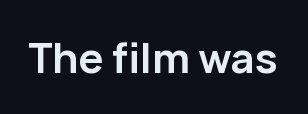
This sample uses a sans-serif face. As a designer I'd log this as weight 700, bold. Students, note that the glyphs here touch the page at normal intervals. Every character sits straight up, as roman type does.
